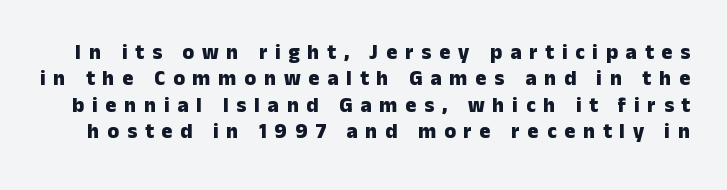
The image shows 21 px bold type, upright; set normal line spacing (1.26x), unusually wide letter spacing (+0.37 em), not underlined.
